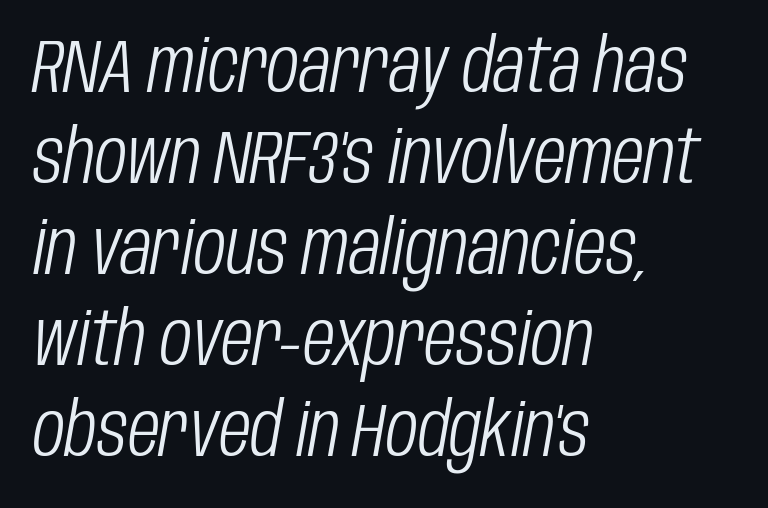
The image shows 74 px light, condensed type, italic (leaning right); set left-aligned, line spacing 1.23x, normal letter spacing, not underlined; low stroke contrast and a large x-height.
